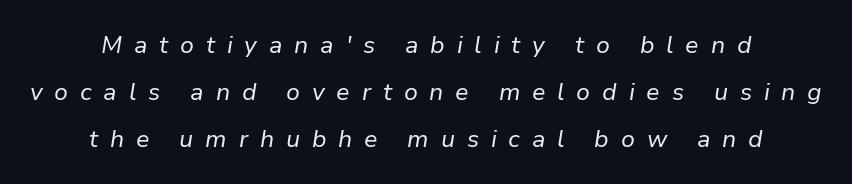
The text carries the slant typical of an italic or oblique font. Decoration check: the copy has no underline. The rag falls on both sides of this text block equally. Is the letter spacing exaggerated? Yes — the characters are pushed far apart.
